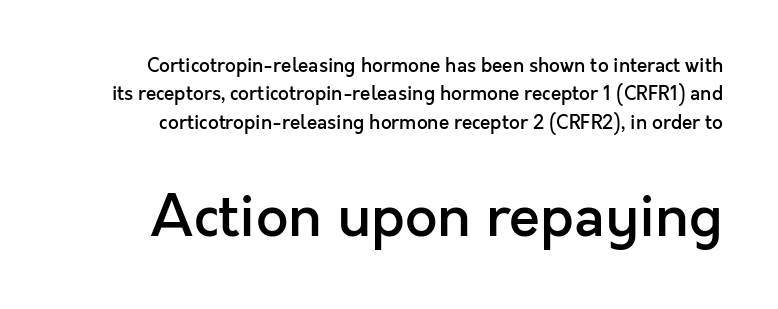
Characters remain perfectly vertical along every line. Is the letter spacing exaggerated? No — it looks like the ordinary default. Does the bottom block carry the larger type? Yes, it does. The vertical gap from one line to the next is medium. Descenders are the only things crossing below the line.
